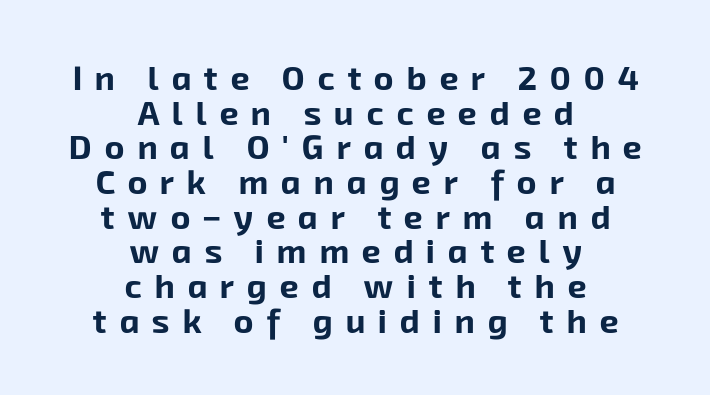
The lines are quadded center. The rendering shows plain stroke endings on the letterforms — a sans-serif design. The letterforms stand isolated, each surrounded by extra space. Proportional: the letters do not fall into vertical columns. Vertically, the passage feels compressed, each row crowding the next.
